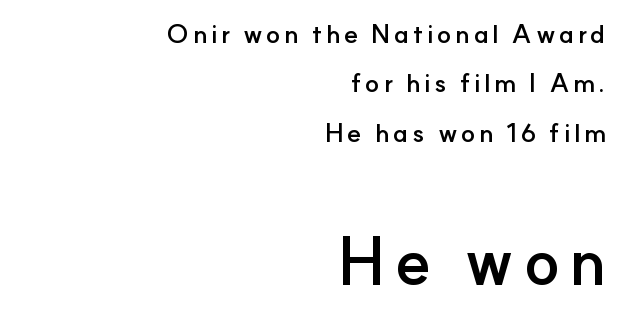
The specimen omits any rule beneath the text block's lines. Type style note: lacks serifs. Is the type bold? Yes — the strokes are clearly thick and heavy. The line-height multiplier appears high, well above default. The passage shown is typed in a proportional face where columns would drift. The lettering holds an erect, upright posture throughout.
